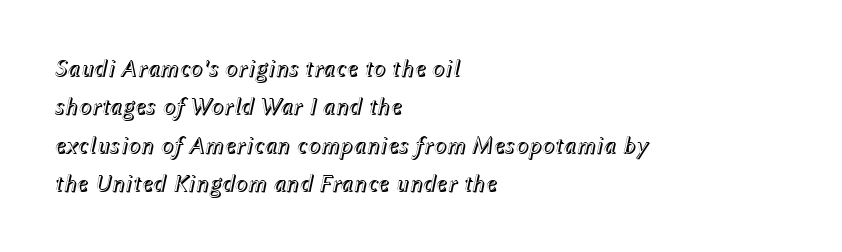
{"italic": "yes", "lean": "right", "slant_degrees": 12, "underline": "no", "align": "left", "line_spacing": "normal", "line_spacing_ratio": 1.6, "letter_spacing": "normal", "letter_spacing_em": 0.0, "glyph_px": 24}
